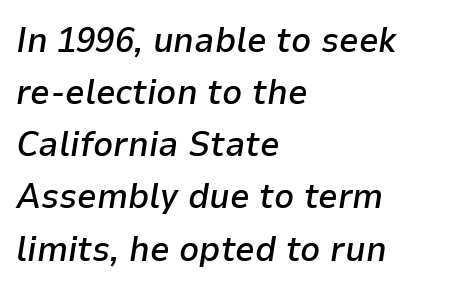
Q: Is the text bold? A: Semi-bold.
Q: Is the text italic (slanted)? A: Yes, it leans right by about 9 degrees.
Q: Is the text underlined? A: No.
Q: How is the paragraph aligned? A: Left-aligned.
Q: Is the spacing between letters normal or unusually wide? A: Normal.
Q: Is the spacing between lines tight, normal or loose? A: Normal.
Q: Width (condensed, normal, or wide)? A: Normal.
Q: Stroke contrast? A: Low.
Q: x-height? A: Medium.
Q: Monospaced? A: No.
